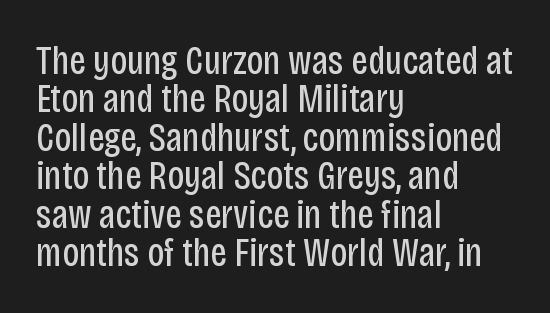
The image shows 40 px regular-weight, condensed sans-serif type, upright; set left-aligned, tight line spacing (0.96x), normal letter spacing, not underlined; low stroke contrast and a large x-height.
